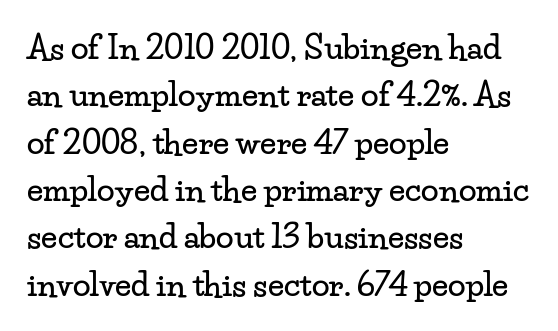
{"serif": "yes", "italic": "no", "width": "wide", "stroke_contrast": "low", "x_height": "small", "monospaced": "no", "underline": "no", "align": "left", "line_spacing": "normal", "line_spacing_ratio": 1.48, "letter_spacing": "normal", "letter_spacing_em": 0.0, "glyph_px": 32}
